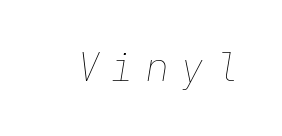
The image shows 39 px thin type, italic (leaning right), monospaced; set unusually wide letter spacing (+0.29 em), not underlined; low stroke contrast and a medium x-height.
